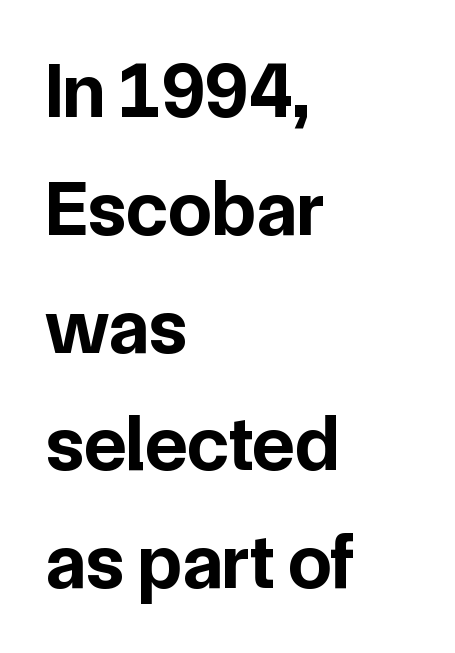
The image shows 78 px bold sans-serif type, upright; set left-aligned, normal line spacing (1.51x), normal letter spacing, not underlined; low stroke contrast and a medium x-height.
